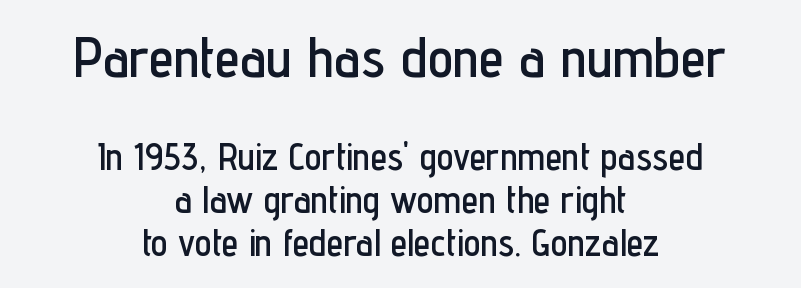
The image shows 57 px condensed sans-serif type, upright; set centered, tight line spacing (1.14x), normal letter spacing, not underlined; the first (top) block is 1.5x larger; low stroke contrast and a medium x-height.
